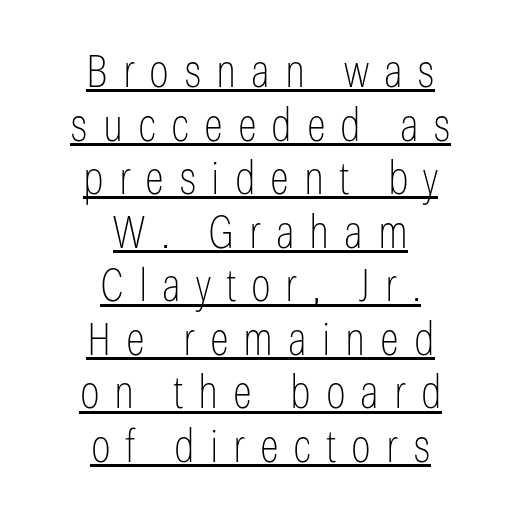
The letterforms stand isolated, each surrounded by extra space. The axis of the letterforms is exactly vertical. Is the block centered? Yes — each line is placed symmetrically about the middle. Is the stroke heavy? The answer is a plain regular-or-lighter.
